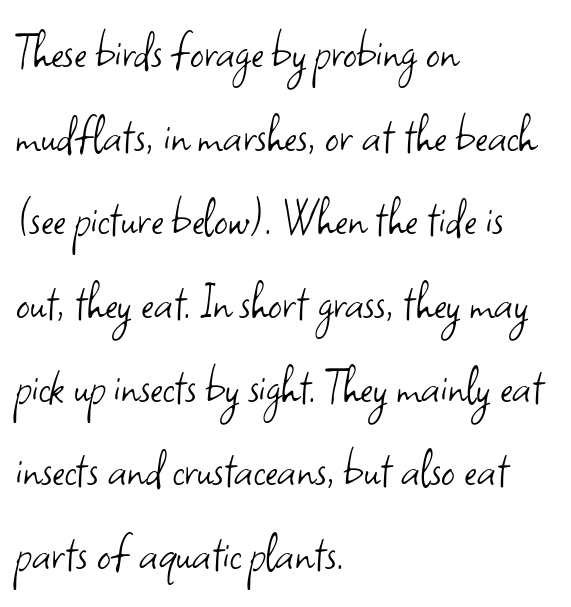
Q: Is the text bold? A: No.
Q: Is the text italic (slanted)? A: Yes.
Q: Is the typeface a serif or a sans-serif typeface? A: Sans-serif.
Q: Is the text underlined? A: No.
Q: How is the paragraph aligned? A: Left-aligned.
Q: Is the spacing between letters normal or unusually wide? A: Normal.
Q: Is the spacing between lines tight, normal or loose? A: Normal.
Q: Width (condensed, normal, or wide)? A: Normal.
Q: Stroke contrast? A: Low.
Q: x-height? A: Small.
Q: Monospaced? A: No.
